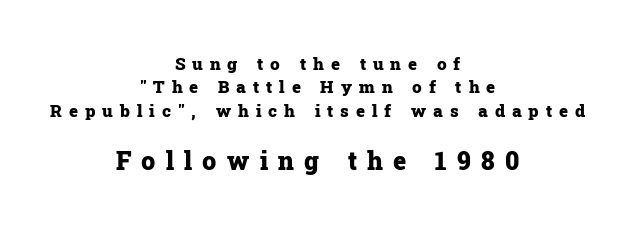
How would I describe the line gaps? Plain and ordinary. Characters follow at a spacing far wider than the type designer built in. Underlining? Definitely not there. This layout puts the modest block above and the oversized block below. Tall strokes in this sample are plumb rather than angled. Students, this is bold: see how much ink each stroke carries.
